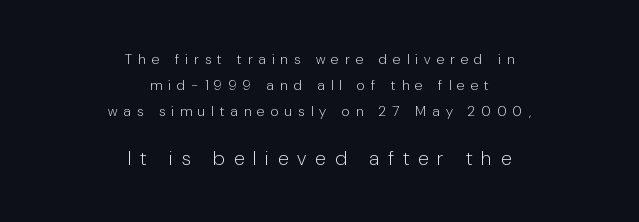
{"italic": "no", "bold": "no", "underline": "no", "align": "center", "line_spacing_ratio": 1.87, "letter_spacing": "wide", "letter_spacing_em": 0.46, "larger_block": "second", "size_ratio": 1.43, "glyph_px": 20}
